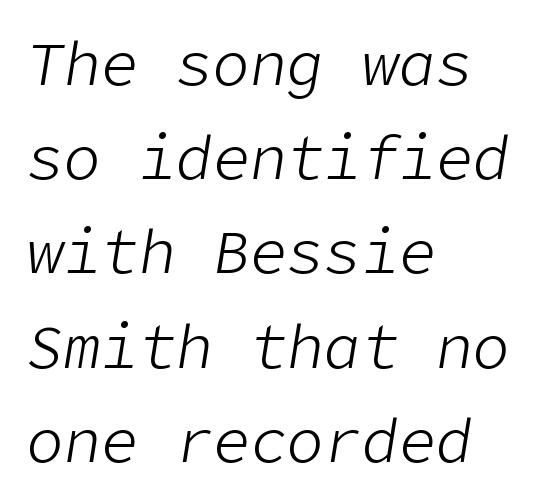
The space between consecutive lines is moderate. The horizontal fit of the characters is conventional and even. If you drew a line through each stem, it would be angled. Underlining? Definitely not there. Each line starts at the same left margin while the right side varies. Is the stroke heavy? The answer is a plain regular-or-lighter.
